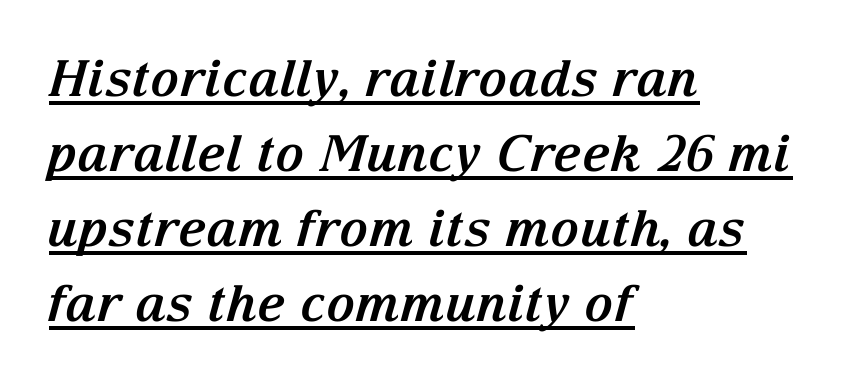
The image shows 50 px bold serif type, italic (leaning right); set left-aligned, normal line spacing (1.5x), normal letter spacing, underlined; medium stroke contrast and a medium x-height.
